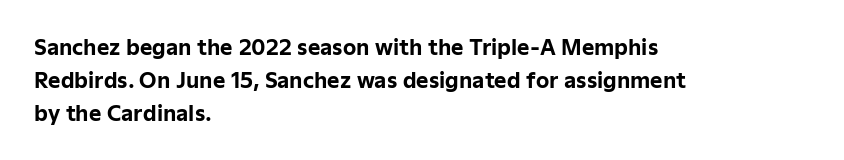
{"italic": "no", "bold": "yes", "underline": "no", "align": "left", "line_spacing": "normal", "line_spacing_ratio": 1.57, "letter_spacing": "normal", "letter_spacing_em": 0.0, "glyph_px": 21}
